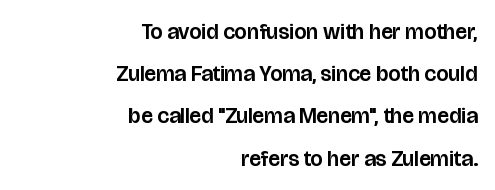
Q: Is the text italic (slanted)? A: No, it is upright.
Q: Is the text underlined? A: No.
Q: How is the paragraph aligned? A: Right-aligned.
Q: Is the spacing between letters normal or unusually wide? A: Normal.
Q: Is the spacing between lines tight, normal or loose? A: Loose.
